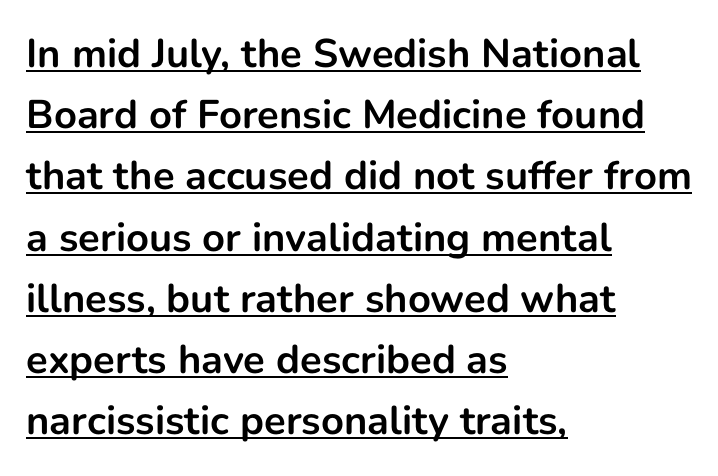
A typesetter would mark this as roman, not italic. Casual observation: everything's shoved over to the left. Words appear dense and cohesive because spacing is normal. Do the characters align in a grid? No, the font is proportional. Emphasis is given by a line drawn under the lettering.
